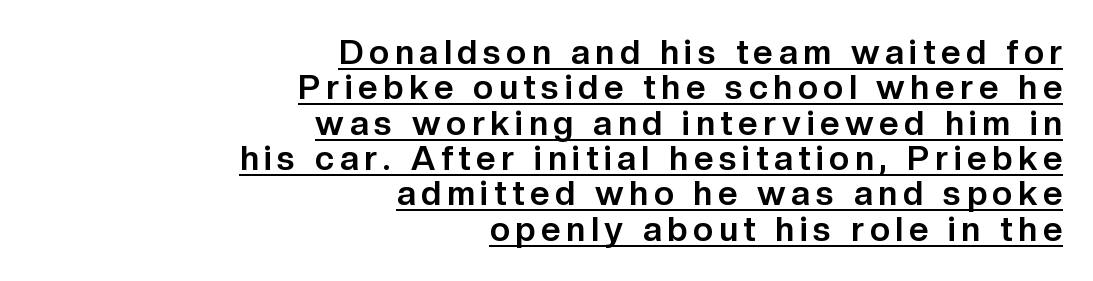
{"serif": "no", "italic": "no", "bold": "yes", "weight": "bold", "width": "normal", "stroke_contrast": "low", "x_height": "medium", "monospaced": "no", "underline": "yes", "align": "right", "line_spacing": "tight", "line_spacing_ratio": 1.04, "glyph_px": 34}
